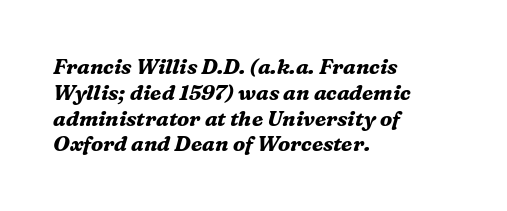
The type is set solid horizontally, with unmodified tracking. Does the lettering tilt? It does — this is italic. Type without underlining. What weight is shown? A full bold with thick strokes. The rag falls on the right side of this text block.
